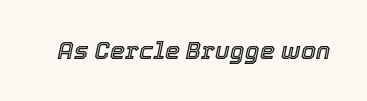
The image shows 24 px text type, italic (leaning right); set normal letter spacing, not underlined.
